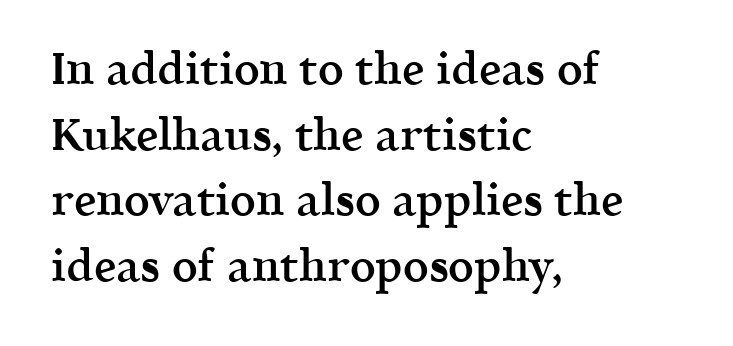
A typesetter would call this proportional, since set widths differ per character. The area under the type is left untouched. Line beginnings align vertically; line endings do not. The text was rendered using a seriffed face with decorative stroke endings. Students, note that the glyphs here touch the page at normal intervals. The lines sit at an ordinary, default distance from one another.
